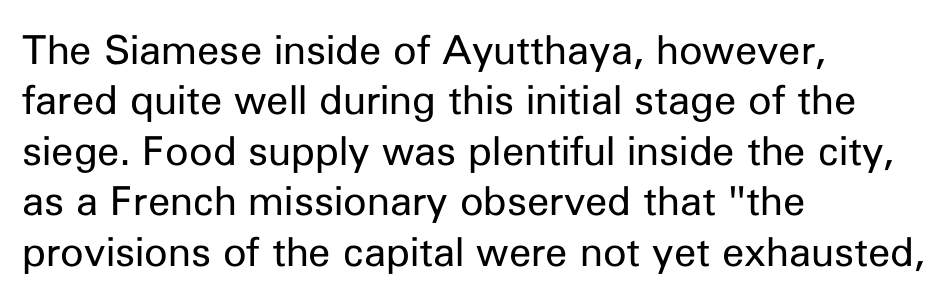
This sample has the flowing, uneven cadence of proportional lettering. You can tell from the bare stems that sans-serif type was used. The space beneath each line is pristine and unruled. Every character sits straight up, as roman type does. In terms of leading, this rendering sits right in the middle.
